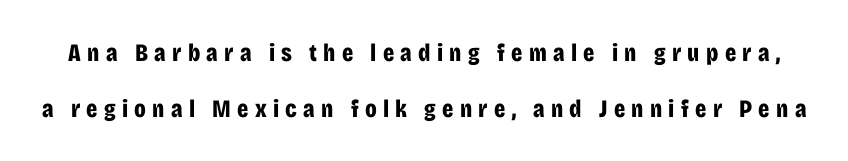
Does the weight exceed regular? Yes, all the way to bold. Characters follow at a spacing far wider than the type designer built in. Nope, not italic — everything's standing straight. The foot of each line stays bare and open.
